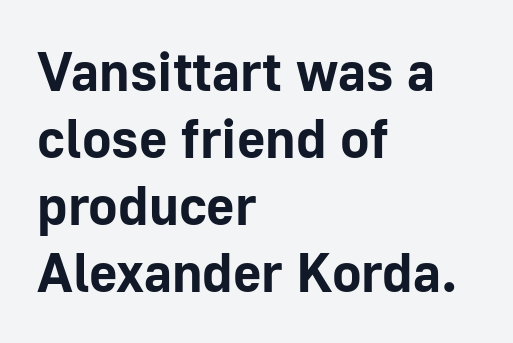
Q: Is the text bold? A: Yes.
Q: Is the text italic (slanted)? A: No, it is upright.
Q: Is the typeface a serif or a sans-serif typeface? A: Sans-serif.
Q: Is the text underlined? A: No.
Q: How is the paragraph aligned? A: Left-aligned.
Q: Is the spacing between letters normal or unusually wide? A: Normal.
Q: Width (condensed, normal, or wide)? A: Normal.
Q: Stroke contrast? A: Low.
Q: x-height? A: Medium.
Q: Monospaced? A: No.
